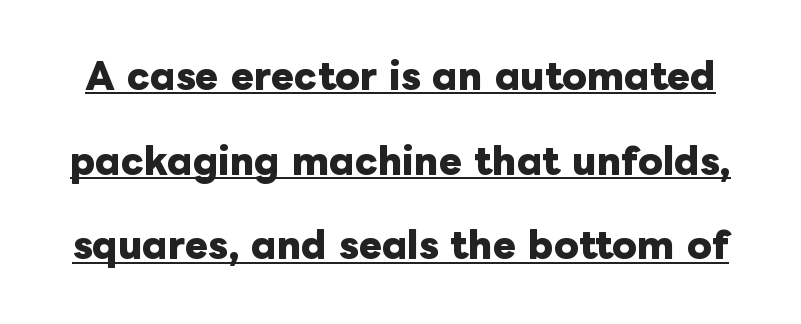
The image shows 35 px heavy type, upright; set loose line spacing (2.42x), normal letter spacing, underlined; low stroke contrast and a medium x-height.
